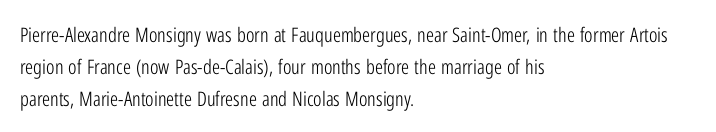
Caption: standard tracking, unaltered. The line-height multiplier appears to be the usual default. Type without underlining. This sample uses an upright cut, with every glyph sitting square on the baseline. This rendering uses left alignment, leaving the right contour irregular. The characters are drawn with everyday or finer stroke widths.
